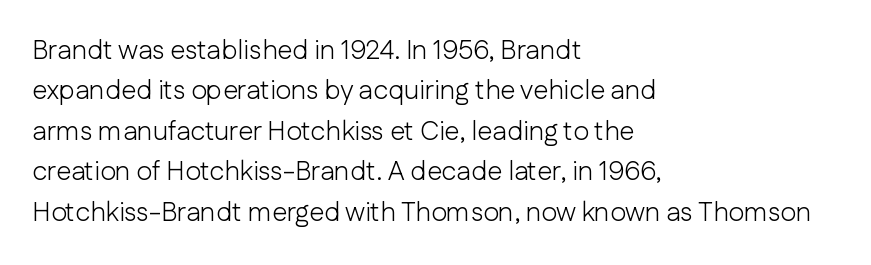
The image shows 27 px text type, upright; set left-aligned, normal line spacing (1.5x), normal letter spacing, not underlined.
